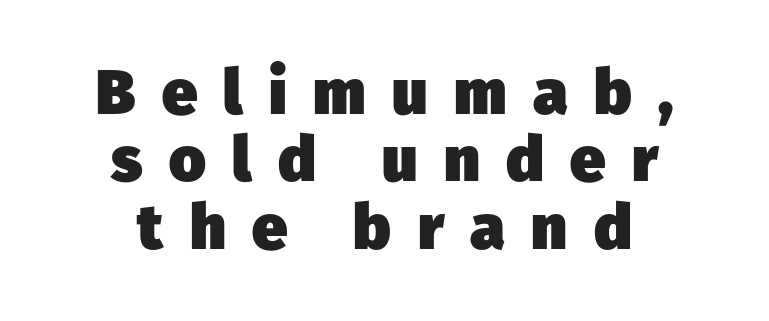
The image shows 63 px heavy sans-serif type; set centered, tight line spacing (1.07x), unusually wide letter spacing (+0.42 em), not underlined; low stroke contrast and a medium x-height.
